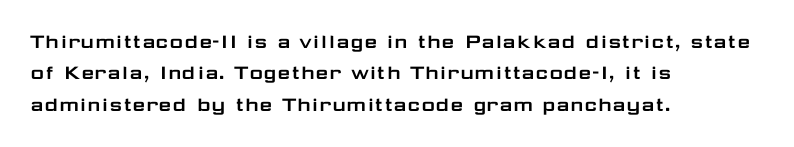
The image shows 23 px text type, upright; set left-aligned, normal line spacing (1.36x), normal letter spacing, not underlined.
